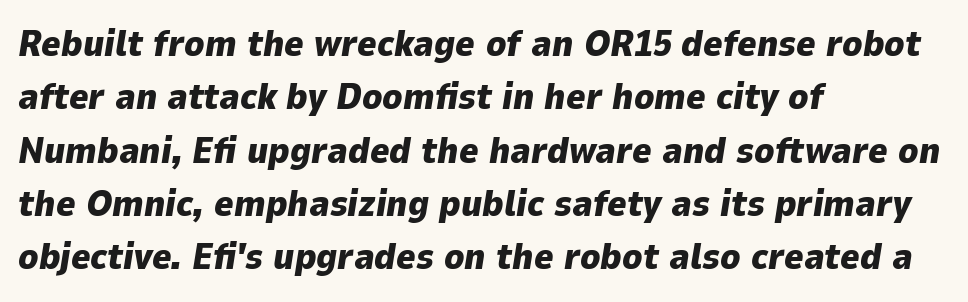
{"italic": "yes", "lean": "right", "slant_degrees": 9, "bold": "yes", "weight": "heavy", "width": "normal", "stroke_contrast": "low", "x_height": "medium", "monospaced": "no", "underline": "no", "align": "left", "line_spacing": "normal", "line_spacing_ratio": 1.44, "letter_spacing": "normal", "letter_spacing_em": 0.0, "glyph_px": 37}
